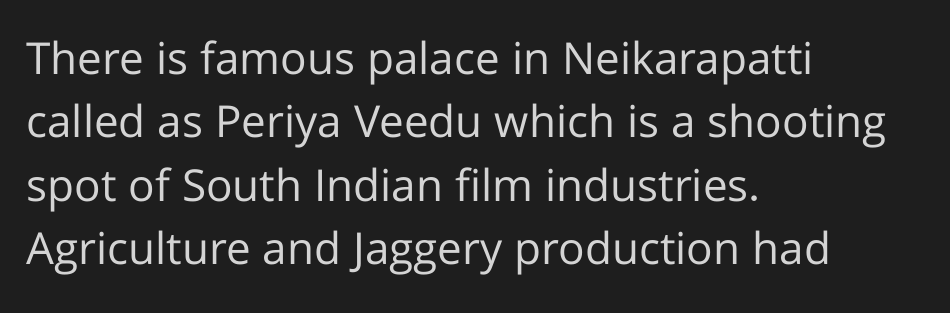
Q: Is the text bold? A: No.
Q: Is the text italic (slanted)? A: No, it is upright.
Q: Is the typeface a serif or a sans-serif typeface? A: Sans-serif.
Q: Is the text underlined? A: No.
Q: How is the paragraph aligned? A: Left-aligned.
Q: Is the spacing between letters normal or unusually wide? A: Normal.
Q: Is the spacing between lines tight, normal or loose? A: Normal.
Q: Width (condensed, normal, or wide)? A: Normal.
Q: Stroke contrast? A: Low.
Q: x-height? A: Medium.
Q: Monospaced? A: No.
